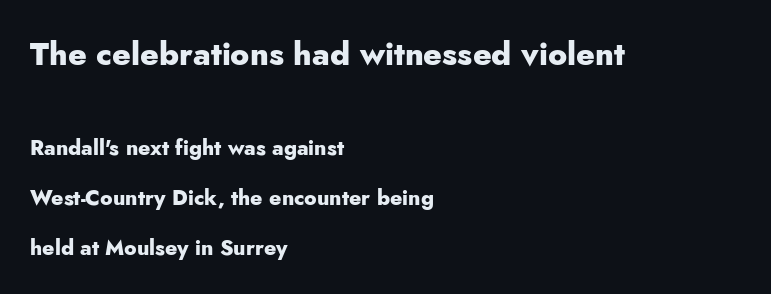
Q: Is the text bold? A: Yes.
Q: Is the text italic (slanted)? A: No, it is upright.
Q: Is the typeface a serif or a sans-serif typeface? A: Sans-serif.
Q: Is the text underlined? A: No.
Q: How is the paragraph aligned? A: Left-aligned.
Q: Is the spacing between letters normal or unusually wide? A: Normal.
Q: Is the spacing between lines tight, normal or loose? A: Loose.
Q: Which block of text is set in a larger size, the first (top) or the second (bottom)? A: The first (top) one.
Q: Width (condensed, normal, or wide)? A: Normal.
Q: Stroke contrast? A: Low.
Q: x-height? A: Small.
Q: Monospaced? A: No.
